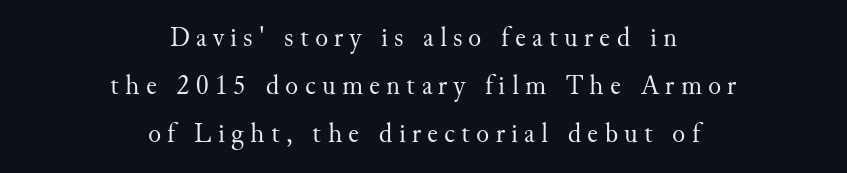
Q: Is the text bold? A: No.
Q: Is the text italic (slanted)? A: No, it is upright.
Q: Is the text underlined? A: No.
Q: How is the paragraph aligned? A: Centered.
Q: Is the spacing between letters normal or unusually wide? A: Unusually wide.
